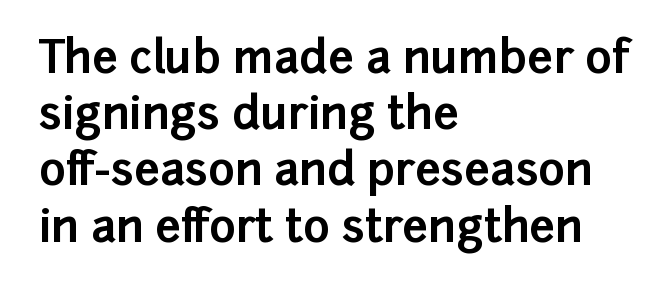
Anything drawn beneath the words? Only blank space. The line texture is even and compact thanks to regular tracking. Proportional: the letters do not fall into vertical columns. Plenty of ink on the page — the face is bold. The type sits square on the baseline with zero lean. Grotesque or geometric, the face here clearly has no serifs.
